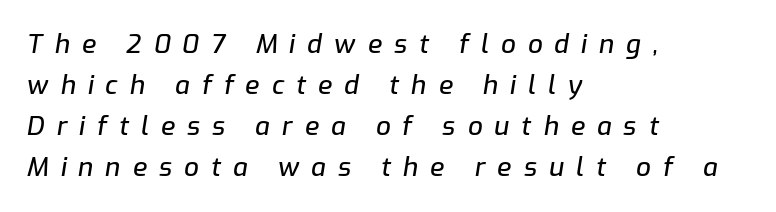
{"italic": "yes", "lean": "right", "slant_degrees": 9, "underline": "no", "align": "left", "line_spacing": "normal", "line_spacing_ratio": 1.58, "letter_spacing": "wide", "letter_spacing_em": 0.46, "glyph_px": 26}
